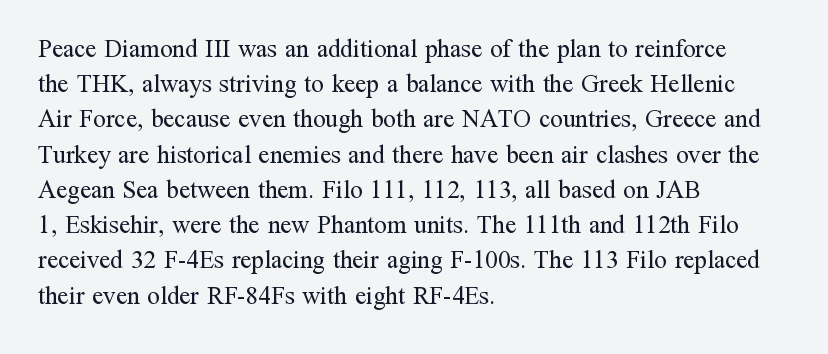
The image shows 25 px text type, upright; set left-aligned, normal line spacing (1.41x), normal letter spacing, not underlined.
